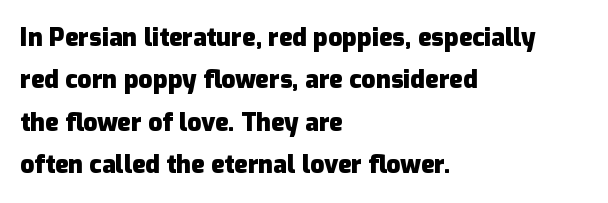
{"italic": "no", "bold": "yes", "underline": "no", "align": "left", "line_spacing": "normal", "line_spacing_ratio": 1.7, "letter_spacing": "normal", "letter_spacing_em": 0.0, "glyph_px": 25}
